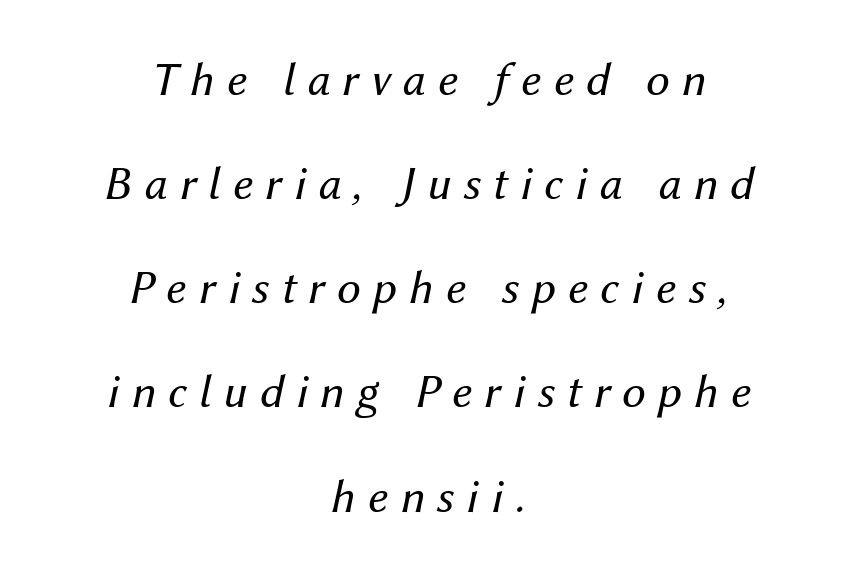
{"italic": "yes", "lean": "right", "slant_degrees": 12, "bold": "no", "weight": "regular", "width": "normal", "stroke_contrast": "medium", "x_height": "medium", "monospaced": "no", "underline": "no", "align": "center", "line_spacing": "loose", "line_spacing_ratio": 2.17, "letter_spacing": "wide", "letter_spacing_em": 0.25, "glyph_px": 48}
